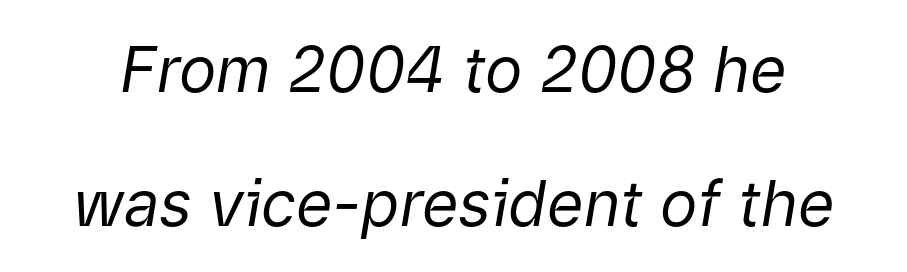
{"italic": "yes", "lean": "right", "slant_degrees": 9, "bold": "no", "weight": "regular", "width": "normal", "stroke_contrast": "low", "x_height": "medium", "monospaced": "no", "underline": "no", "line_spacing": "loose", "line_spacing_ratio": 2.12, "letter_spacing": "normal", "letter_spacing_em": 0.0, "glyph_px": 63}
